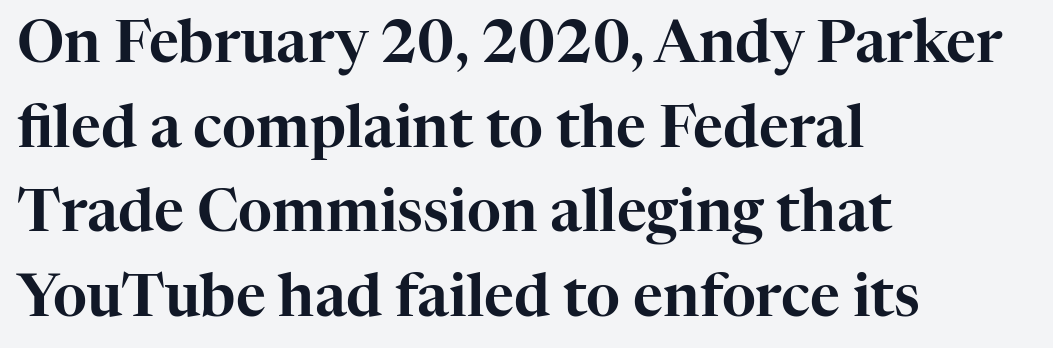
The image shows 58 px serif type, upright; set left-aligned, normal line spacing (1.46x), normal letter spacing, not underlined; high stroke contrast and a medium x-height.
